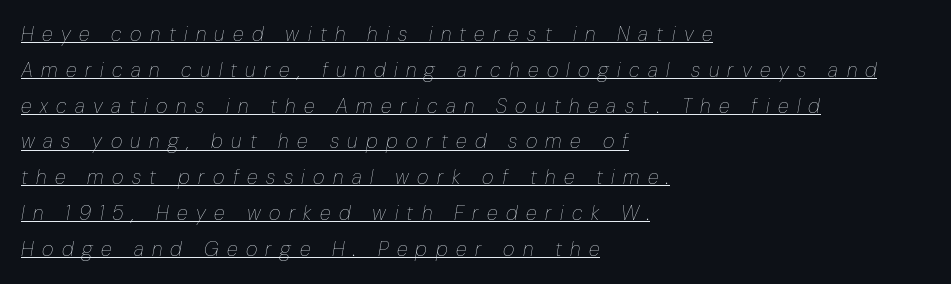
Q: Is the text bold? A: No.
Q: Is the text italic (slanted)? A: Yes, it leans right by about 10 degrees.
Q: Is the text underlined? A: Yes.
Q: How is the paragraph aligned? A: Left-aligned.
Q: Is the spacing between letters normal or unusually wide? A: Unusually wide.
